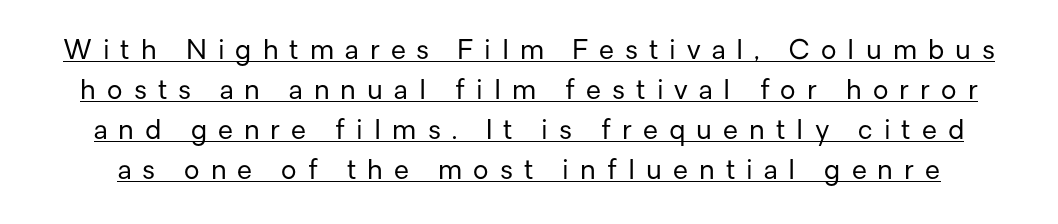
The image shows 27 px text type, upright; set normal line spacing (1.48x), unusually wide letter spacing (+0.41 em), underlined.
